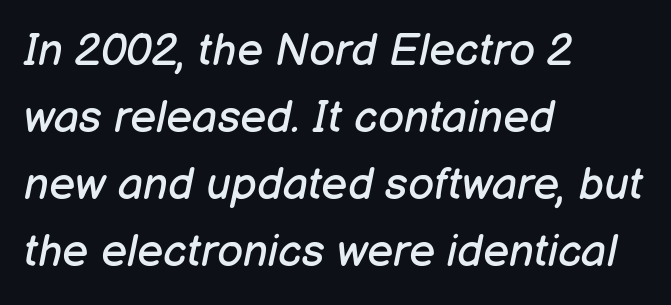
{"italic": "yes", "lean": "right", "slant_degrees": 12, "bold": "no", "weight": "regular", "width": "normal", "stroke_contrast": "low", "x_height": "medium", "monospaced": "no", "underline": "no", "align": "left", "line_spacing": "normal", "line_spacing_ratio": 1.49, "letter_spacing": "normal", "letter_spacing_em": 0.0, "glyph_px": 45}
